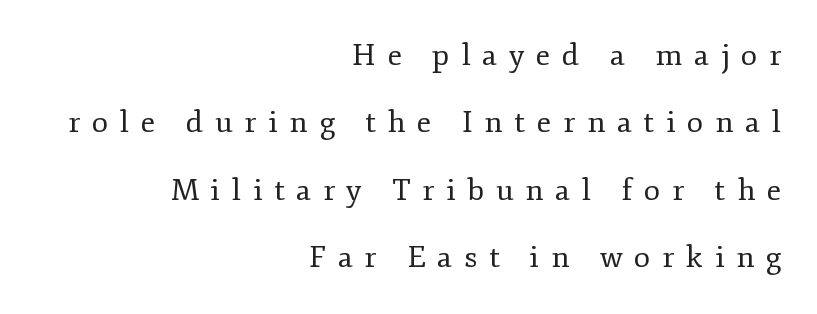
Q: Is the text bold? A: No.
Q: Is the text italic (slanted)? A: No, it is upright.
Q: Is the typeface a serif or a sans-serif typeface? A: Serif.
Q: Is the text underlined? A: No.
Q: How is the paragraph aligned? A: Right-aligned.
Q: Is the spacing between letters normal or unusually wide? A: Unusually wide.
Q: Is the spacing between lines tight, normal or loose? A: Loose.
Q: Width (condensed, normal, or wide)? A: Normal.
Q: Stroke contrast? A: Low.
Q: x-height? A: Small.
Q: Monospaced? A: No.
